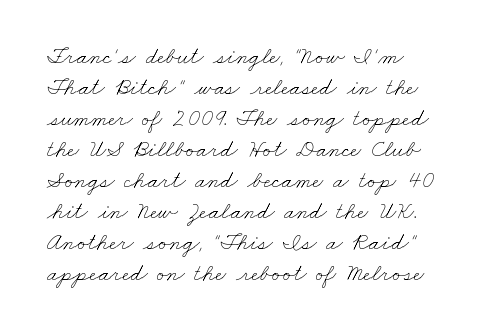
Q: Is the text bold? A: No.
Q: Is the text underlined? A: No.
Q: How is the paragraph aligned? A: Left-aligned.
Q: Is the spacing between letters normal or unusually wide? A: Normal.
Q: Is the spacing between lines tight, normal or loose? A: Normal.
